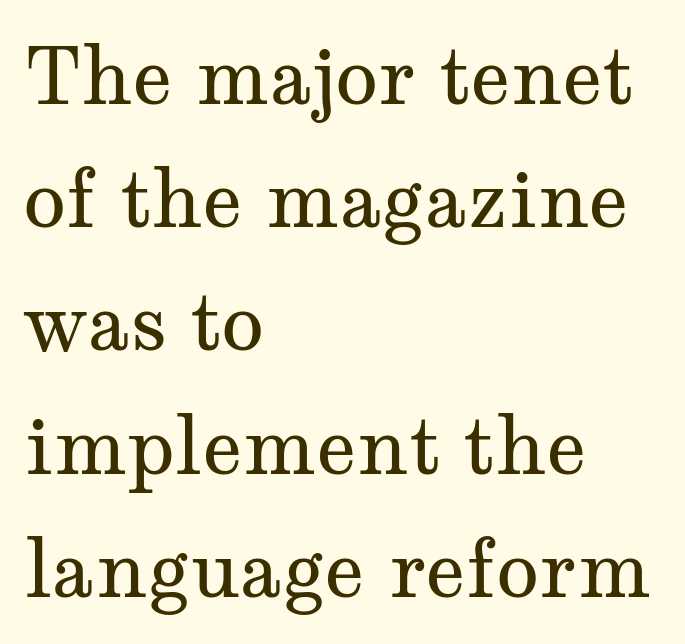
The image shows 78 px regular-weight, wide serif type, upright; set left-aligned, normal line spacing (1.58x), normal letter spacing, not underlined; medium stroke contrast and a medium x-height.
